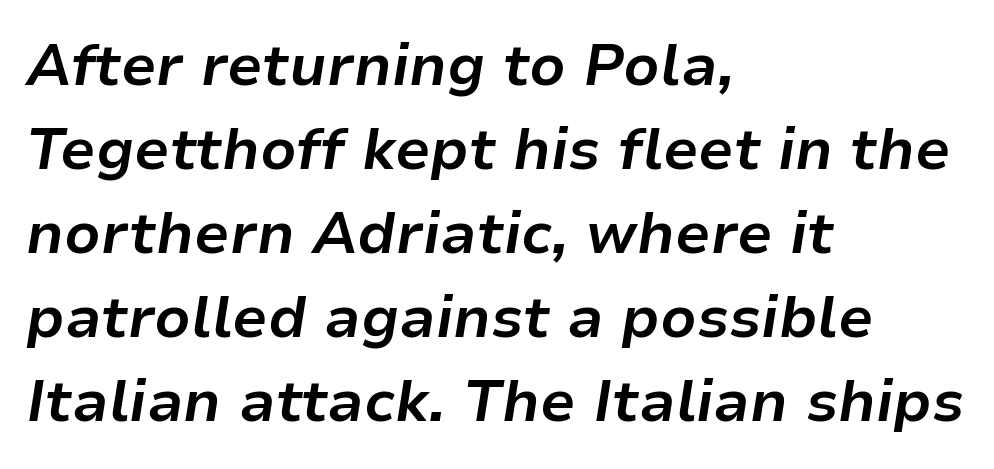
Glyph-to-glyph distance matches everyday printed text. Compared with ordinary roman type, these characters are visibly tilted. The rendering uses natural spacing where letterforms have individual widths. What weight is shown? A full bold with thick strokes. Quick note: interline space is typical. Decoration check: the copy has no underline.
